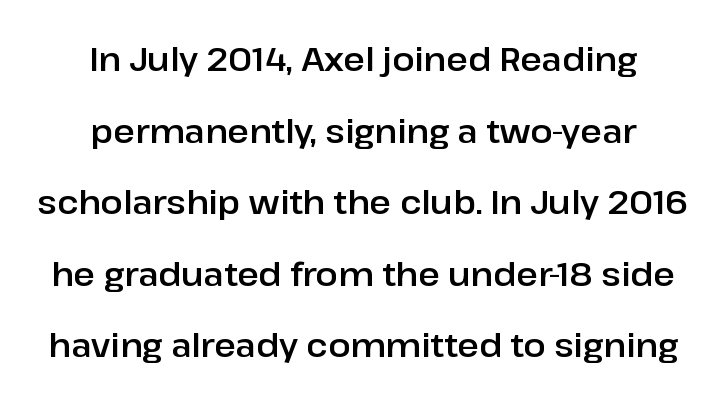
Q: Is the text italic (slanted)? A: No, it is upright.
Q: Is the typeface a serif or a sans-serif typeface? A: Sans-serif.
Q: Is the text underlined? A: No.
Q: How is the paragraph aligned? A: Centered.
Q: Is the spacing between letters normal or unusually wide? A: Normal.
Q: Is the spacing between lines tight, normal or loose? A: Loose.
Q: Width (condensed, normal, or wide)? A: Normal.
Q: Stroke contrast? A: Low.
Q: x-height? A: Medium.
Q: Monospaced? A: No.
